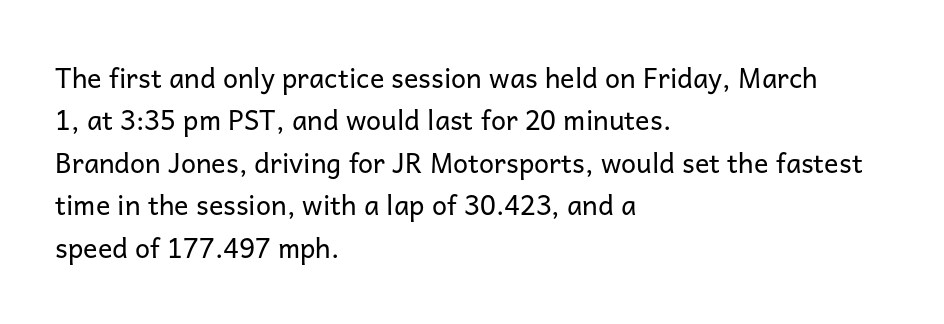
The image shows 27 px text type, upright; set left-aligned, normal line spacing (1.57x), normal letter spacing, not underlined.
